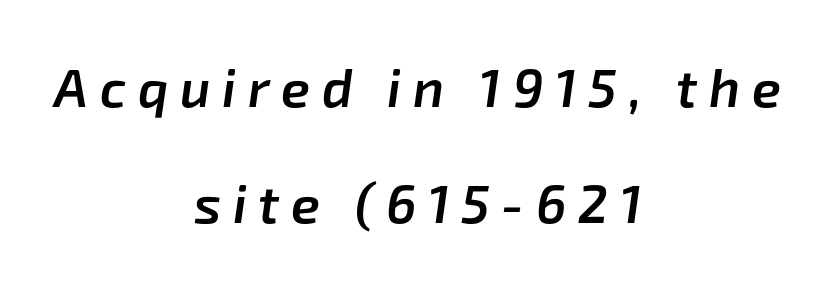
The image shows 53 px semibold type, italic (leaning right); set centered, loose line spacing (2.18x), unusually wide letter spacing (+0.22 em), not underlined; low stroke contrast and a medium x-height.
